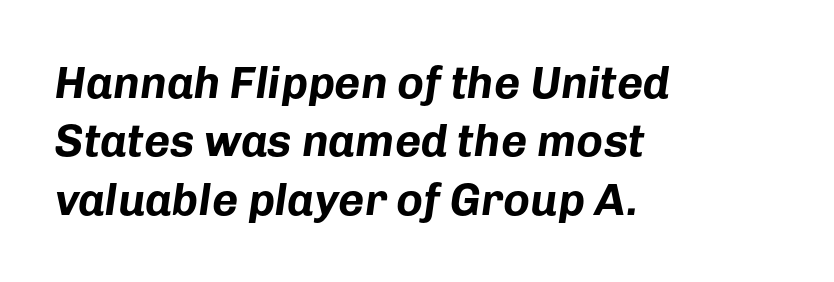
{"italic": "yes", "lean": "right", "slant_degrees": 8, "bold": "yes", "weight": "bold", "width": "normal", "stroke_contrast": "low", "x_height": "medium", "monospaced": "no", "underline": "no", "align": "left", "line_spacing": "normal", "line_spacing_ratio": 1.3, "letter_spacing": "normal", "letter_spacing_em": 0.0, "glyph_px": 45}
